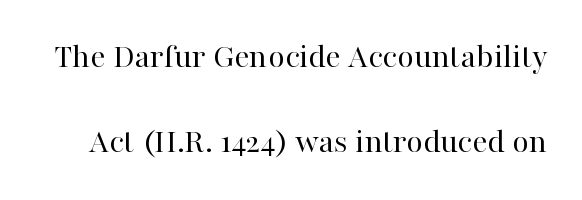
Q: Is the text bold? A: No.
Q: Is the text italic (slanted)? A: No, it is upright.
Q: Is the typeface a serif or a sans-serif typeface? A: Serif.
Q: Is the text underlined? A: No.
Q: Is the spacing between letters normal or unusually wide? A: Normal.
Q: Is the spacing between lines tight, normal or loose? A: Loose.
Q: Width (condensed, normal, or wide)? A: Normal.
Q: Stroke contrast? A: High.
Q: x-height? A: Medium.
Q: Monospaced? A: No.
